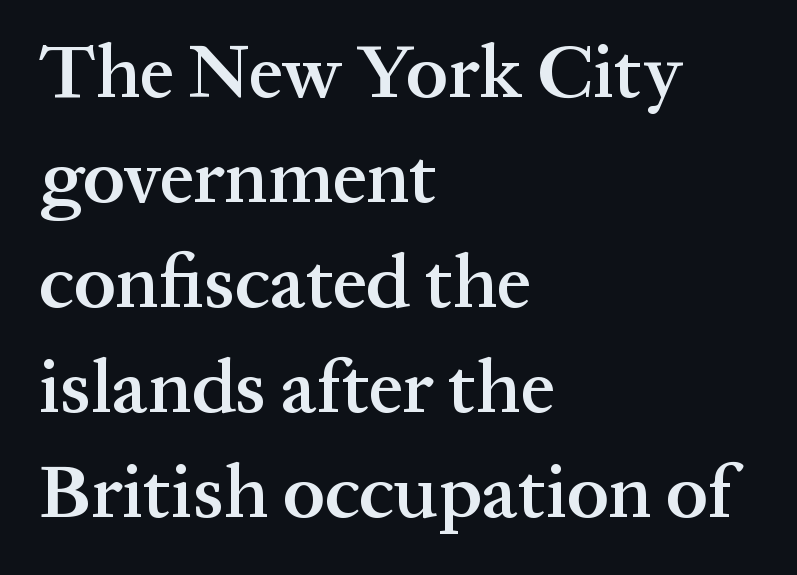
Q: Is the text bold? A: Semi-bold.
Q: Is the text italic (slanted)? A: No, it is upright.
Q: Is the typeface a serif or a sans-serif typeface? A: Serif.
Q: Is the text underlined? A: No.
Q: How is the paragraph aligned? A: Left-aligned.
Q: Is the spacing between letters normal or unusually wide? A: Normal.
Q: Is the spacing between lines tight, normal or loose? A: Normal.
Q: Width (condensed, normal, or wide)? A: Normal.
Q: Stroke contrast? A: Medium.
Q: x-height? A: Medium.
Q: Monospaced? A: No.
